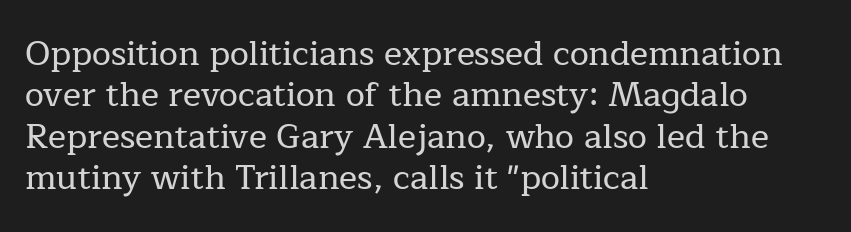
Q: Is the text italic (slanted)? A: No, it is upright.
Q: Is the typeface a serif or a sans-serif typeface? A: Serif.
Q: Is the text underlined? A: No.
Q: How is the paragraph aligned? A: Left-aligned.
Q: Is the spacing between letters normal or unusually wide? A: Normal.
Q: Width (condensed, normal, or wide)? A: Normal.
Q: Stroke contrast? A: Low.
Q: x-height? A: Medium.
Q: Monospaced? A: No.
